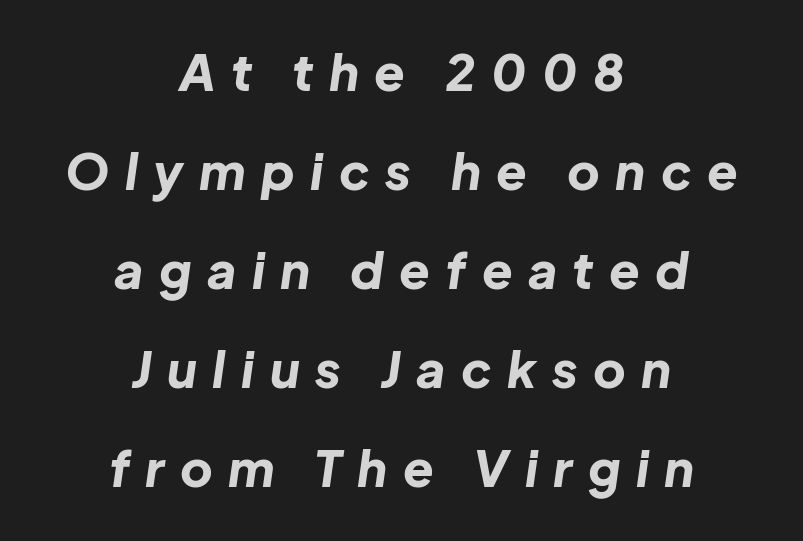
Q: Is the text bold? A: Yes.
Q: Is the text italic (slanted)? A: Yes, it leans right by about 8 degrees.
Q: Is the text underlined? A: No.
Q: How is the paragraph aligned? A: Centered.
Q: Is the spacing between letters normal or unusually wide? A: Unusually wide.
Q: Is the spacing between lines tight, normal or loose? A: Loose.
Q: Width (condensed, normal, or wide)? A: Normal.
Q: Stroke contrast? A: Low.
Q: x-height? A: Medium.
Q: Monospaced? A: No.
